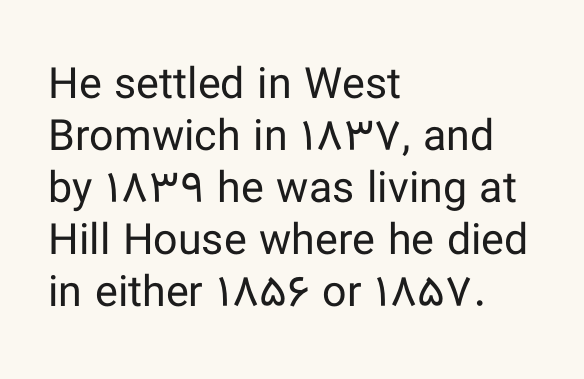
Q: Is the text bold? A: No.
Q: Is the text italic (slanted)? A: No, it is upright.
Q: Is the typeface a serif or a sans-serif typeface? A: Sans-serif.
Q: Is the text underlined? A: No.
Q: How is the paragraph aligned? A: Left-aligned.
Q: Is the spacing between letters normal or unusually wide? A: Normal.
Q: Width (condensed, normal, or wide)? A: Normal.
Q: Stroke contrast? A: Low.
Q: x-height? A: Medium.
Q: Monospaced? A: No.
